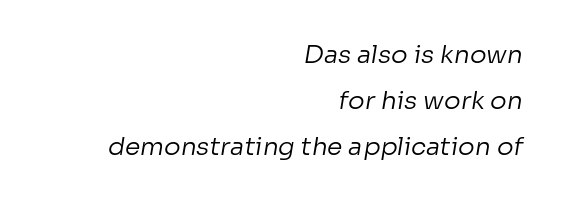
Q: Is the text bold? A: No.
Q: Is the text underlined? A: No.
Q: How is the paragraph aligned? A: Right-aligned.
Q: Is the spacing between letters normal or unusually wide? A: Normal.
